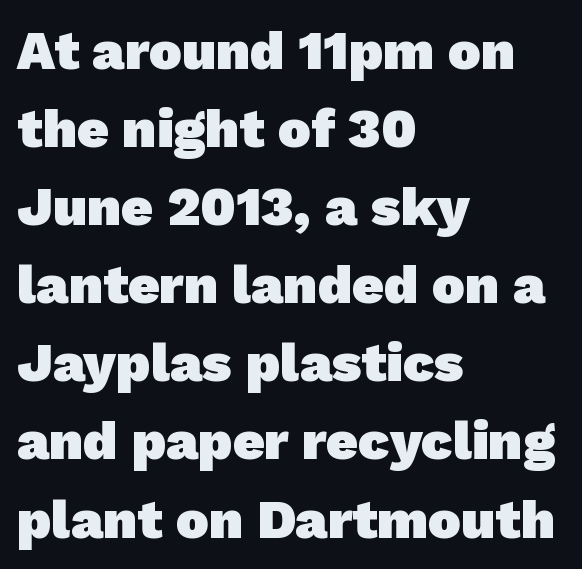
{"serif": "no", "bold": "yes", "weight": "heavy", "width": "normal", "stroke_contrast": "low", "x_height": "medium", "monospaced": "no", "underline": "no", "align": "left", "line_spacing": "normal", "line_spacing_ratio": 1.42, "letter_spacing": "normal", "letter_spacing_em": 0.0, "glyph_px": 55}
